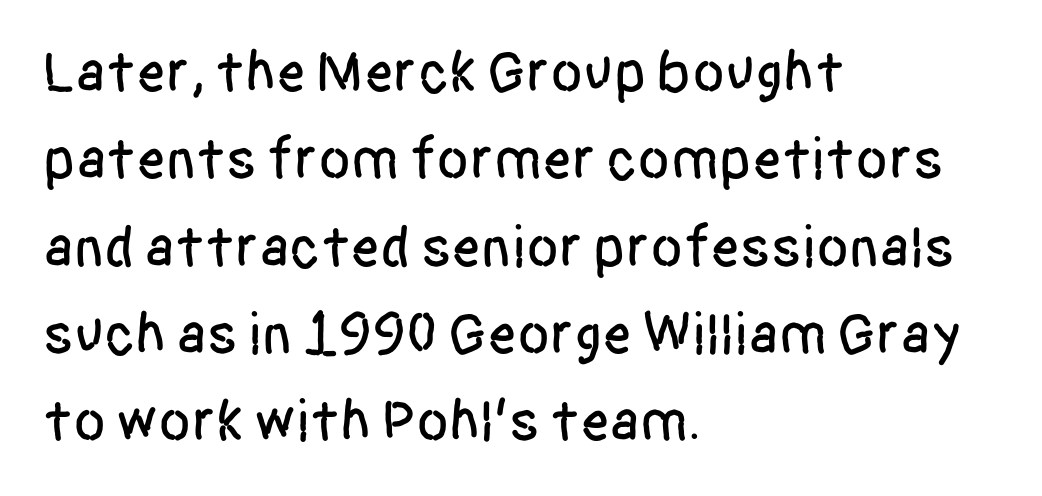
Q: Is the text italic (slanted)? A: No, it is upright.
Q: Is the typeface a serif or a sans-serif typeface? A: Sans-serif.
Q: Is the text underlined? A: No.
Q: How is the paragraph aligned? A: Left-aligned.
Q: Is the spacing between letters normal or unusually wide? A: Normal.
Q: Is the spacing between lines tight, normal or loose? A: Normal.
Q: Width (condensed, normal, or wide)? A: Condensed.
Q: Stroke contrast? A: Low.
Q: x-height? A: Large.
Q: Monospaced? A: No.
